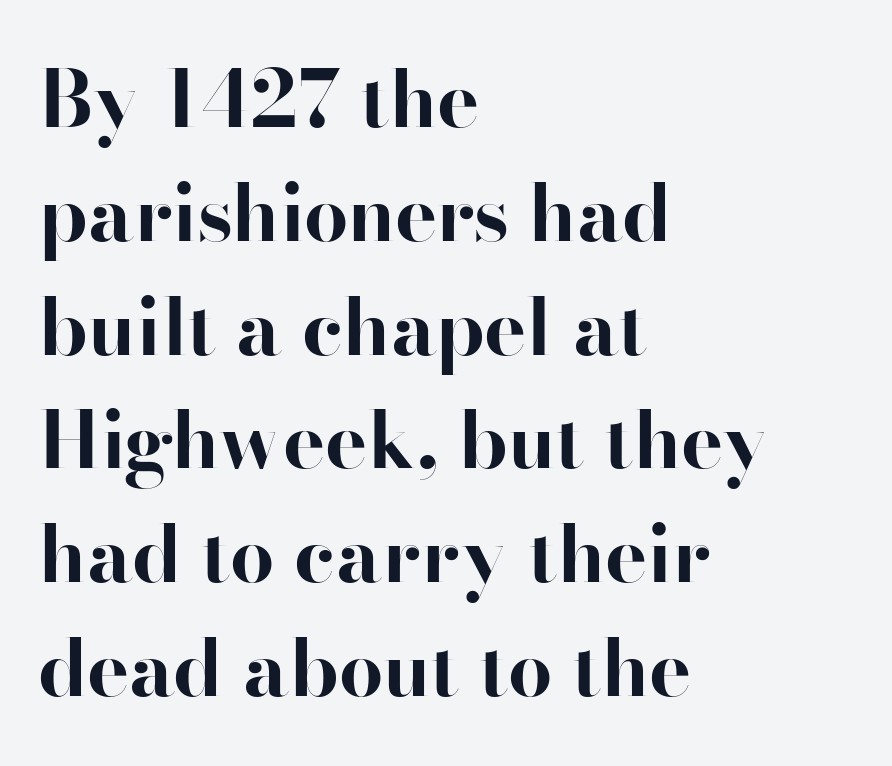
The image shows 79 px bold serif type, upright; set left-aligned, normal line spacing (1.44x), normal letter spacing, not underlined; high stroke contrast and a small x-height.
